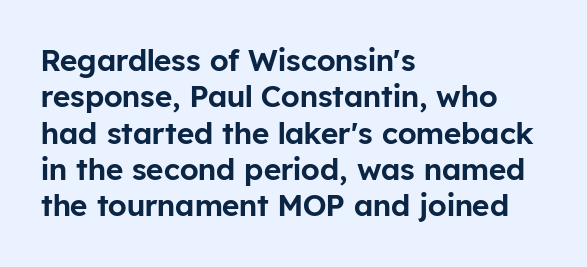
Q: Is the text italic (slanted)? A: No, it is upright.
Q: Is the typeface a serif or a sans-serif typeface? A: Sans-serif.
Q: Is the text underlined? A: No.
Q: How is the paragraph aligned? A: Left-aligned.
Q: Is the spacing between letters normal or unusually wide? A: Normal.
Q: Width (condensed, normal, or wide)? A: Normal.
Q: Stroke contrast? A: Low.
Q: x-height? A: Medium.
Q: Monospaced? A: No.
